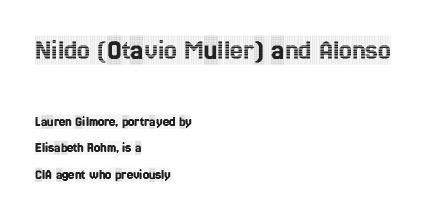
Q: Is the text italic (slanted)? A: No, it is upright.
Q: Is the typeface a serif or a sans-serif typeface? A: Serif.
Q: Is the text underlined? A: No.
Q: How is the paragraph aligned? A: Left-aligned.
Q: Is the spacing between letters normal or unusually wide? A: Normal.
Q: Is the spacing between lines tight, normal or loose? A: Loose.
Q: Which block of text is set in a larger size, the first (top) or the second (bottom)? A: The first (top) one.
Q: Width (condensed, normal, or wide)? A: Condensed.
Q: x-height? A: Large.
Q: Monospaced? A: No.
